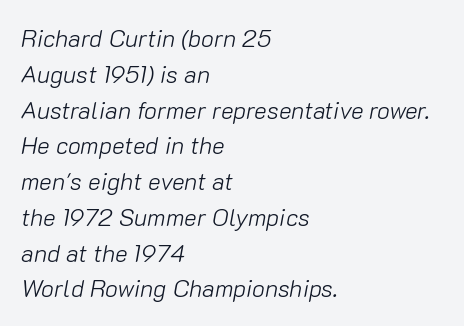
Bold? No — there's no thickening of the strokes. The tracking reads as untouched default to a designer's eye. A typesetter would call this leading conventional body-copy spacing. The specimen reads as italic at a glance.
